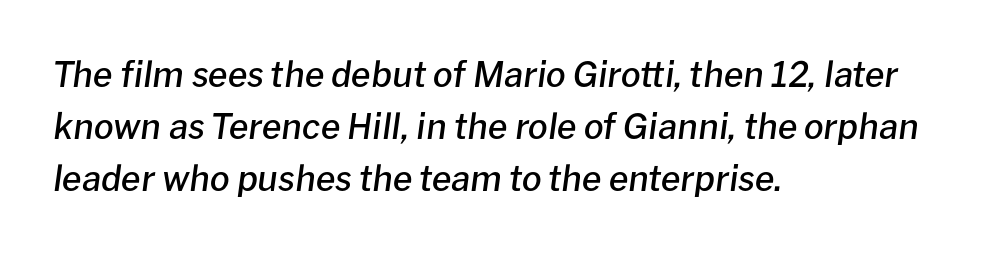
{"italic": "yes", "lean": "right", "slant_degrees": 8, "bold": "semi", "weight": "semibold", "width": "normal", "stroke_contrast": "low", "x_height": "medium", "monospaced": "no", "underline": "no", "align": "left", "line_spacing": "normal", "line_spacing_ratio": 1.49, "letter_spacing": "normal", "letter_spacing_em": 0.0, "glyph_px": 35}
